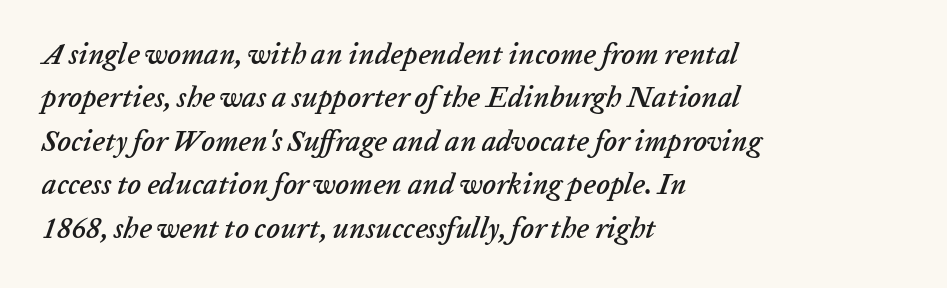
The image shows 29 px text type, italic (leaning right); set left-aligned, normal line spacing (1.5x), normal letter spacing, not underlined; low stroke contrast and a medium x-height.
